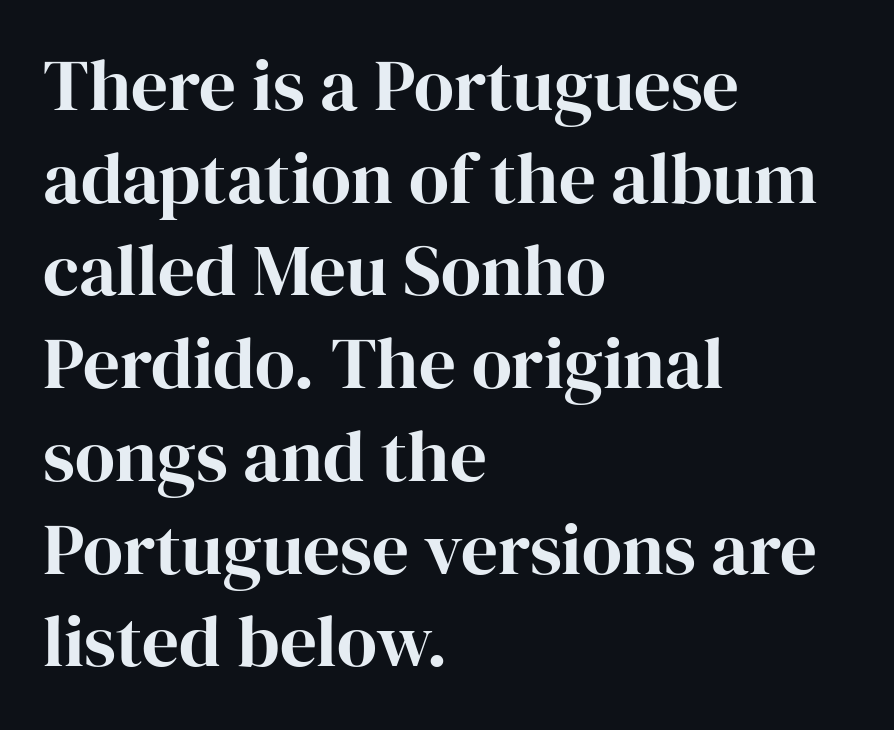
These lines are rendered in a variable-pitch font. Nothing unusual about the tracking: characters are spaced as the font intends. The passage shown is typeset with a serif family. Unmarked baselines from the first word to the last.
